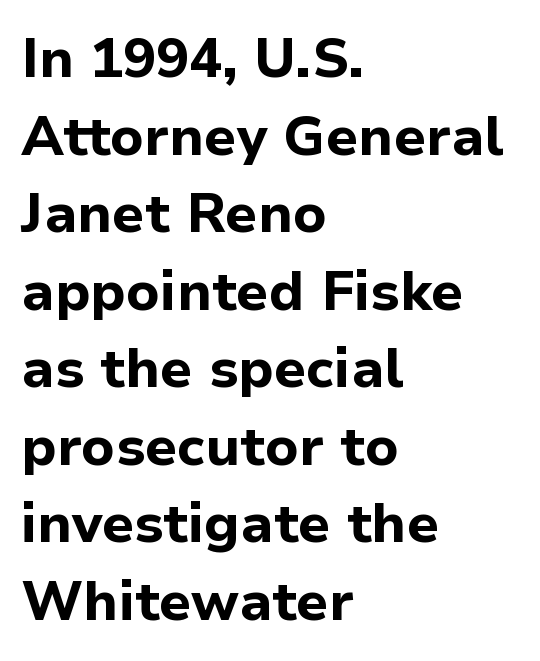
{"serif": "no", "italic": "no", "bold": "yes", "weight": "bold", "width": "normal", "stroke_contrast": "low", "x_height": "medium", "monospaced": "no", "underline": "no", "align": "left", "line_spacing": "normal", "line_spacing_ratio": 1.41, "letter_spacing": "normal", "letter_spacing_em": 0.0, "glyph_px": 55}
